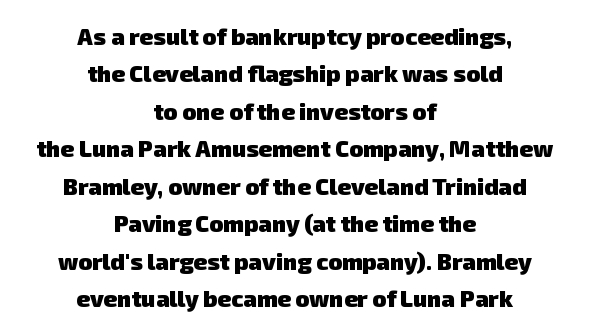
The image shows 23 px bold type; set centered, normal line spacing (1.63x), normal letter spacing, not underlined.
